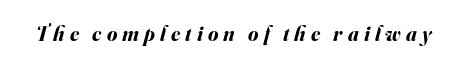
Inter-character spacing is expanded well beyond the font's built-in metrics. Pretty heavy lettering here — definitely bold. A typesetter would mark this as italic. The string is rendered with underlining switched off.
